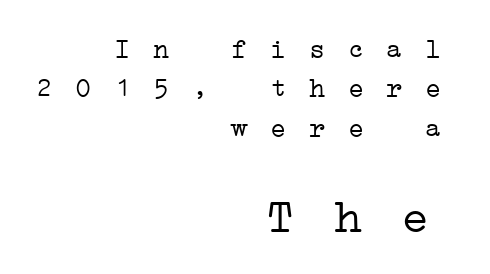
The rendering uses typewriter-style spacing with identical character cells. The cut favours lightness, reaching ordinary text weight at its darkest. The gap between lines stays unmarked. Whoever set this made the second block the dominant, larger element.
